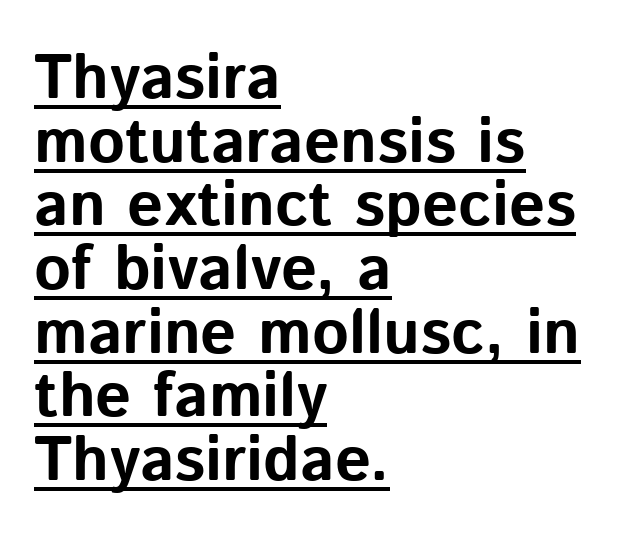
Q: Is the text bold? A: Yes.
Q: Is the text italic (slanted)? A: No, it is upright.
Q: Is the typeface a serif or a sans-serif typeface? A: Sans-serif.
Q: Is the text underlined? A: Yes.
Q: How is the paragraph aligned? A: Left-aligned.
Q: Is the spacing between letters normal or unusually wide? A: Normal.
Q: Is the spacing between lines tight, normal or loose? A: Tight.
Q: Width (condensed, normal, or wide)? A: Normal.
Q: Stroke contrast? A: Low.
Q: x-height? A: Medium.
Q: Monospaced? A: No.
